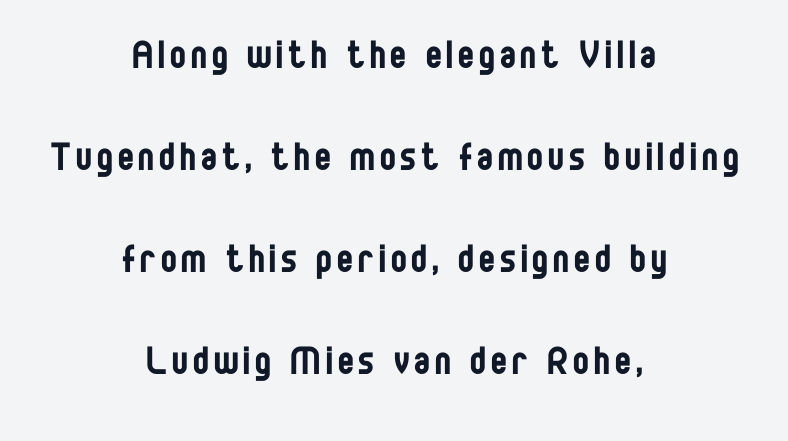
The image shows 47 px regular-weight, condensed sans-serif type, upright; set centered, loose line spacing (2.17x), not underlined; low stroke contrast and a large x-height.
